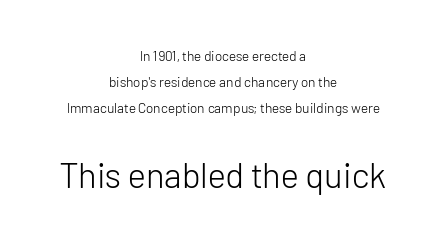
The image shows 35 px light sans-serif type, upright; set centered, line spacing 1.85x, normal letter spacing, not underlined; the second (bottom) block is 2.5x larger; low stroke contrast and a medium x-height.
